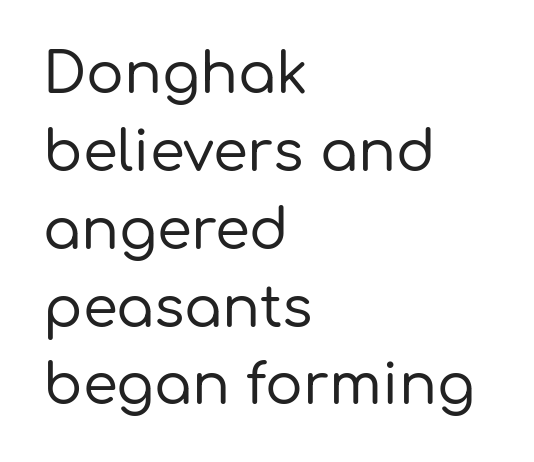
The image shows 56 px sans-serif type, upright; set left-aligned, normal line spacing (1.39x), normal letter spacing, not underlined; low stroke contrast and a medium x-height.
